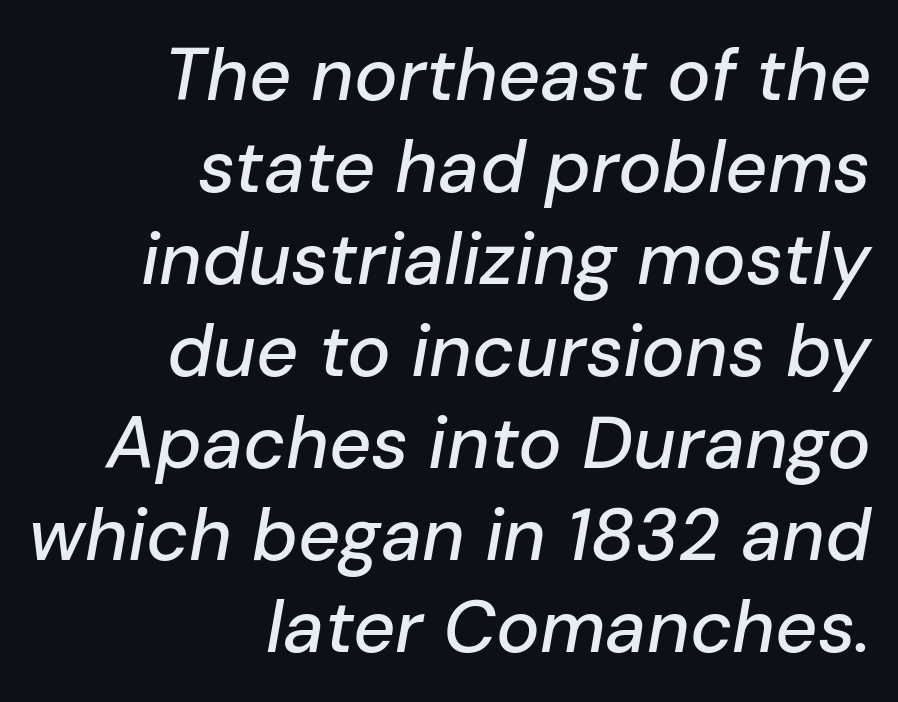
Q: Is the text italic (slanted)? A: Yes, it leans right by about 10 degrees.
Q: Is the text underlined? A: No.
Q: How is the paragraph aligned? A: Right-aligned.
Q: Is the spacing between letters normal or unusually wide? A: Normal.
Q: Is the spacing between lines tight, normal or loose? A: Normal.
Q: Width (condensed, normal, or wide)? A: Normal.
Q: Stroke contrast? A: Low.
Q: x-height? A: Medium.
Q: Monospaced? A: No.
